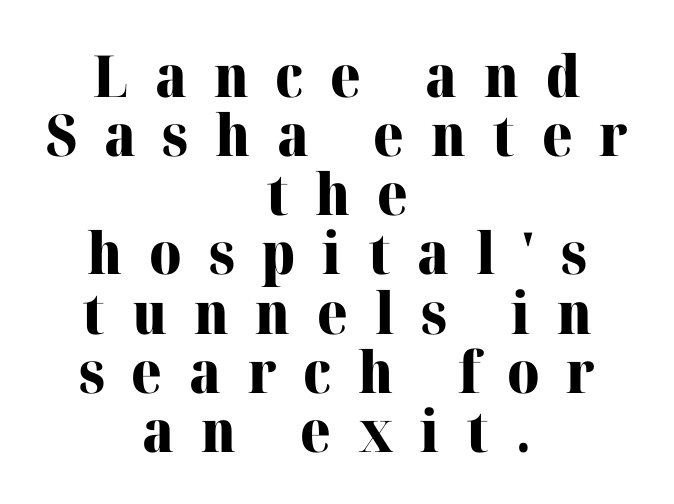
Q: Is the text bold? A: Yes.
Q: Is the text italic (slanted)? A: No, it is upright.
Q: Is the typeface a serif or a sans-serif typeface? A: Serif.
Q: Is the text underlined? A: No.
Q: How is the paragraph aligned? A: Centered.
Q: Is the spacing between letters normal or unusually wide? A: Unusually wide.
Q: Is the spacing between lines tight, normal or loose? A: Tight.
Q: Width (condensed, normal, or wide)? A: Normal.
Q: Stroke contrast? A: High.
Q: x-height? A: Medium.
Q: Monospaced? A: No.
